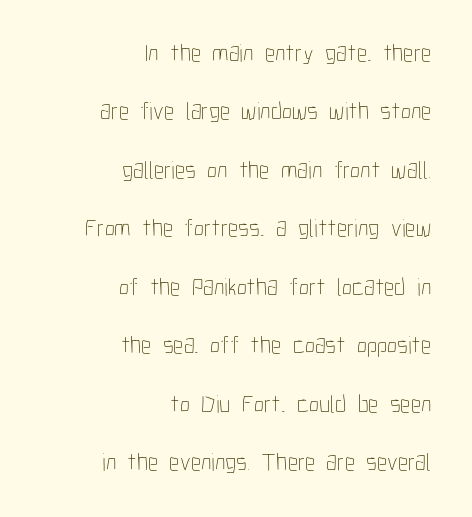
{"italic": "no", "bold": "no", "underline": "no", "align": "right", "line_spacing": "loose", "line_spacing_ratio": 2.34, "letter_spacing": "normal", "letter_spacing_em": 0.0, "glyph_px": 25}
